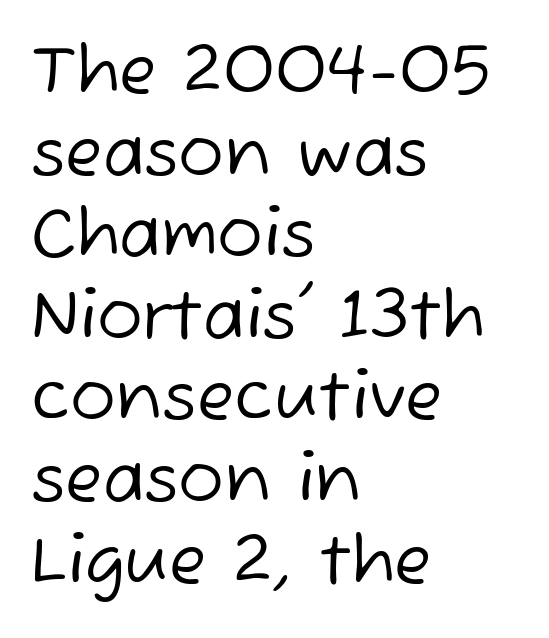
Type style note: lacks serifs. The face used here is proportionally spaced, like ordinary book or web type. Each row of text sits above clean, open space. This is not heavy type; no bold has been used. Caption: multi-line text, flush left, ragged right.
